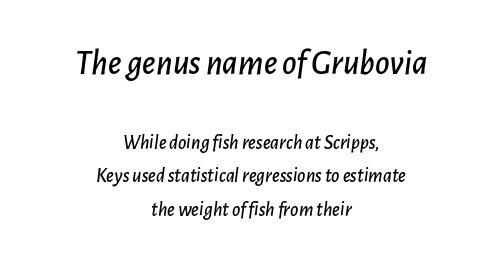
The image shows 35 px text type, italic (leaning right); set centered, normal line spacing (1.68x), normal letter spacing, not underlined; the first (top) block is 1.75x larger; low stroke contrast and a medium x-height.
